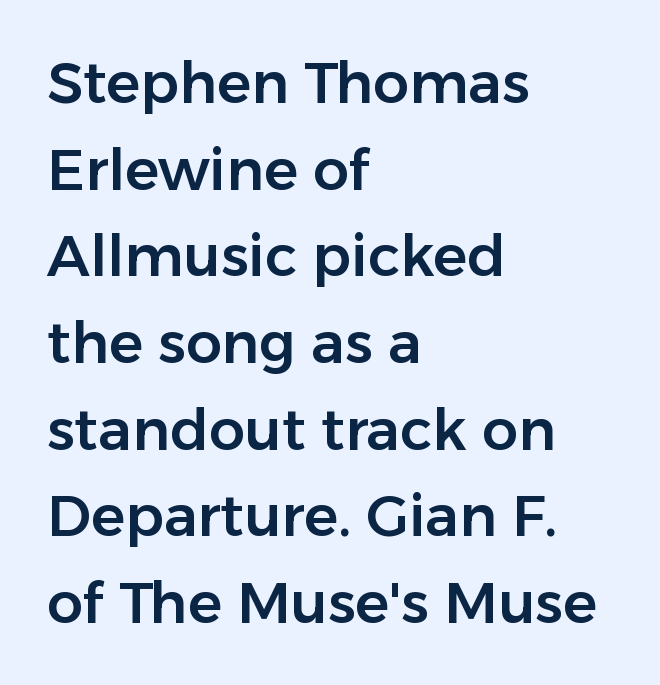
{"serif": "no", "italic": "no", "width": "normal", "stroke_contrast": "low", "x_height": "medium", "monospaced": "no", "underline": "no", "align": "left", "line_spacing": "normal", "line_spacing_ratio": 1.52, "letter_spacing": "normal", "letter_spacing_em": 0.0, "glyph_px": 57}
